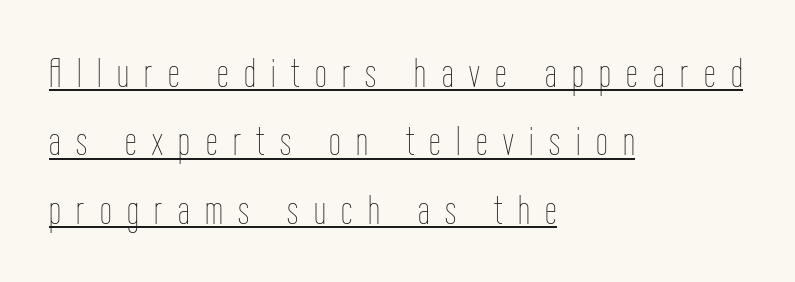
Q: Is the text bold? A: No.
Q: Is the text italic (slanted)? A: No, it is upright.
Q: Is the text underlined? A: Yes.
Q: How is the paragraph aligned? A: Left-aligned.
Q: Is the spacing between letters normal or unusually wide? A: Unusually wide.
Q: Is the spacing between lines tight, normal or loose? A: Normal.
Q: Width (condensed, normal, or wide)? A: Condensed.
Q: Stroke contrast? A: Low.
Q: x-height? A: Medium.
Q: Monospaced? A: No.
